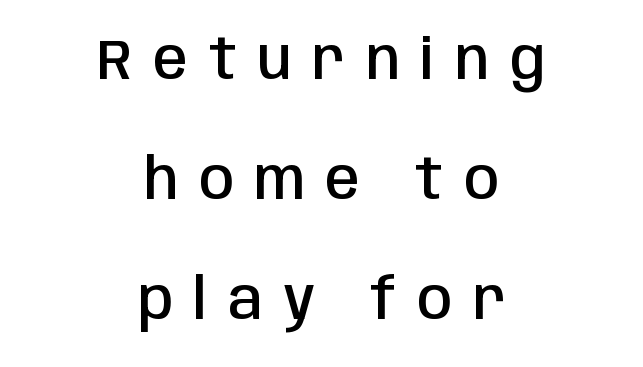
Q: Is the text bold? A: Semi-bold.
Q: Is the text italic (slanted)? A: No, it is upright.
Q: Is the typeface a serif or a sans-serif typeface? A: Sans-serif.
Q: Is the text underlined? A: No.
Q: How is the paragraph aligned? A: Centered.
Q: Is the spacing between letters normal or unusually wide? A: Unusually wide.
Q: Is the spacing between lines tight, normal or loose? A: Loose.
Q: Width (condensed, normal, or wide)? A: Condensed.
Q: Stroke contrast? A: Low.
Q: x-height? A: Large.
Q: Monospaced? A: No.
